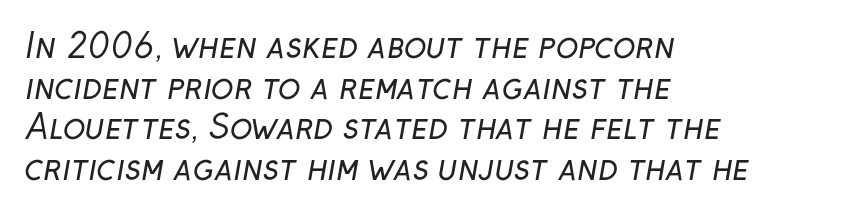
The image shows 33 px regular-weight sans-serif type; set left-aligned, line spacing 1.23x, normal letter spacing, not underlined; low stroke contrast and a medium x-height.
